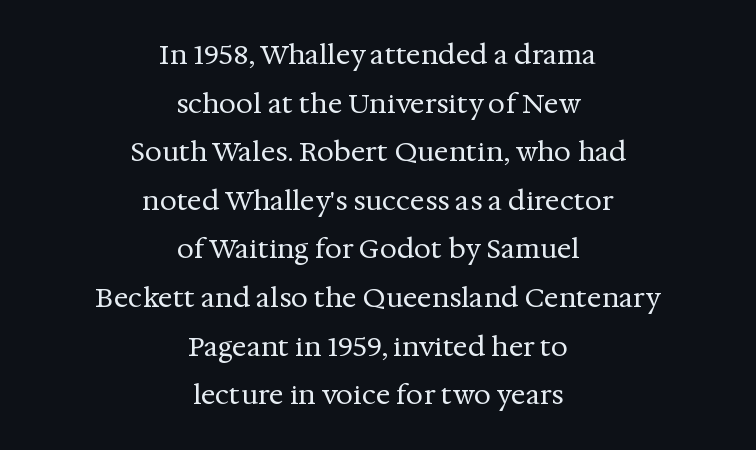
{"italic": "no", "bold": "no", "underline": "no", "align": "center", "line_spacing_ratio": 1.8, "letter_spacing": "normal", "letter_spacing_em": 0.0, "glyph_px": 27}
